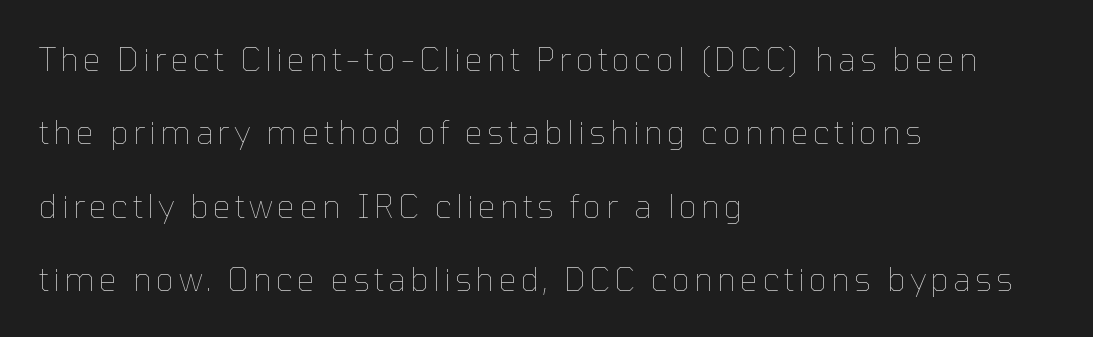
The characters are drawn with everyday or finer stroke widths. Style check: upright. Each line starts at the same left margin while the right side varies. Rows of type keep a wide berth in the vertical direction.
